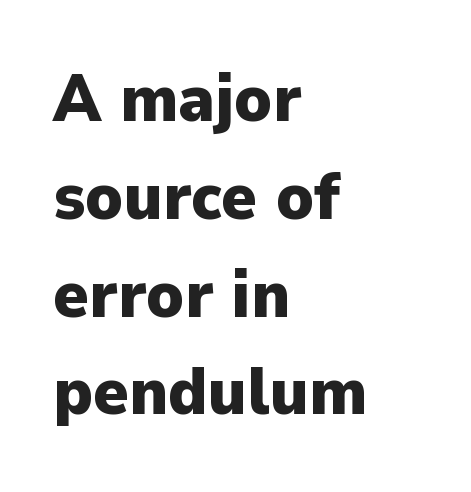
The image shows 67 px heavy sans-serif type, upright; set left-aligned, normal line spacing (1.46x), normal letter spacing, not underlined; low stroke contrast and a medium x-height.
